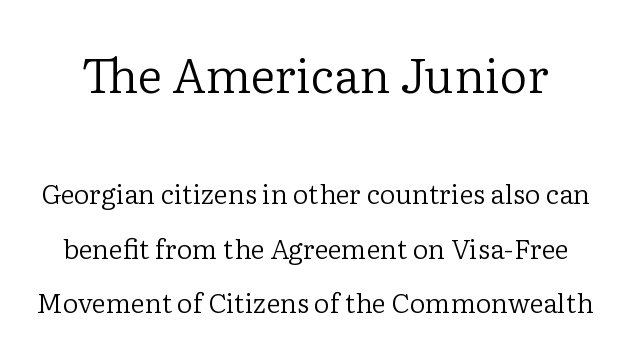
Is this a fixed-width face? No — the glyphs have proportional, varying widths. A student would notice the top passage is typeset larger than what follows. Beneath every word, the page is bare. Posture: vertical. The characters display serif detailing at their extremities. Loosely led — the rows are spread out.
